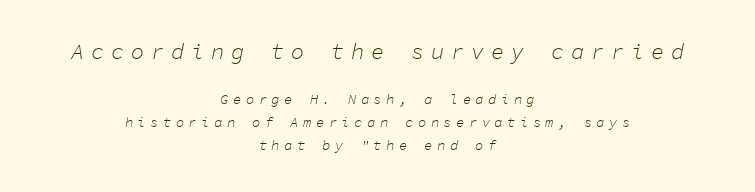
A bare baseline throughout the passage. Compared with ordinary roman type, these characters are visibly tilted. The rows are spaced the way most documents space them. Is the block centered? Yes — each line is placed symmetrically about the middle.
